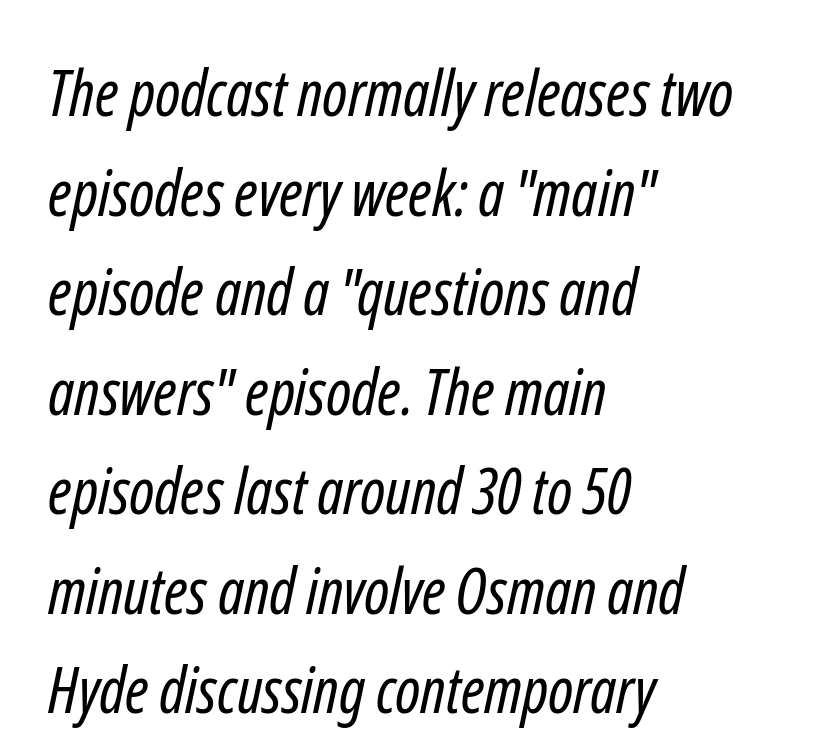
In terms of leading, this rendering sits right in the middle. The area under the type is left untouched. The text block is weighted toward the left margin, trailing off unevenly rightward. No feet cap the strokes, marking this as sans-serif type. Heaviness? Minimal to ordinary, like unemphasized prose. Do the characters align in a grid? No, the font is proportional.
